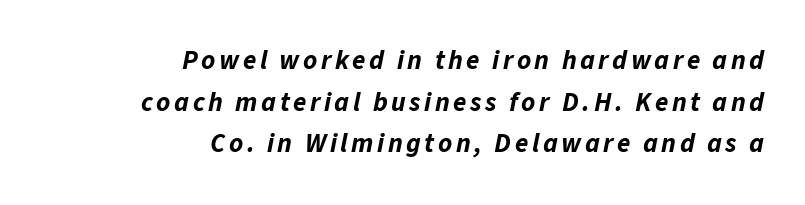
The image shows 27 px bold type, italic (leaning right); set right-aligned, normal line spacing (1.54x), not underlined.
